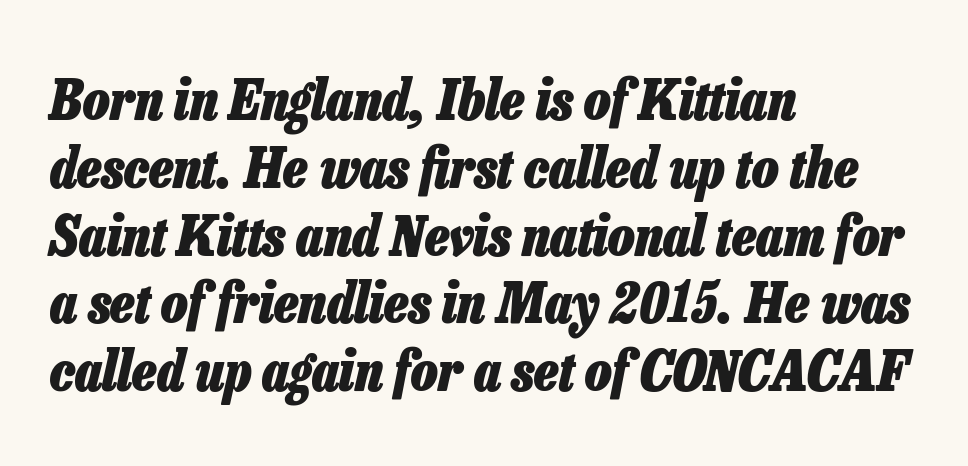
{"italic": "yes", "lean": "right", "slant_degrees": 13, "bold": "yes", "weight": "heavy", "width": "condensed", "stroke_contrast": "low", "x_height": "medium", "monospaced": "no", "underline": "no", "align": "left", "line_spacing_ratio": 1.21, "letter_spacing": "normal", "letter_spacing_em": 0.0, "glyph_px": 56}
